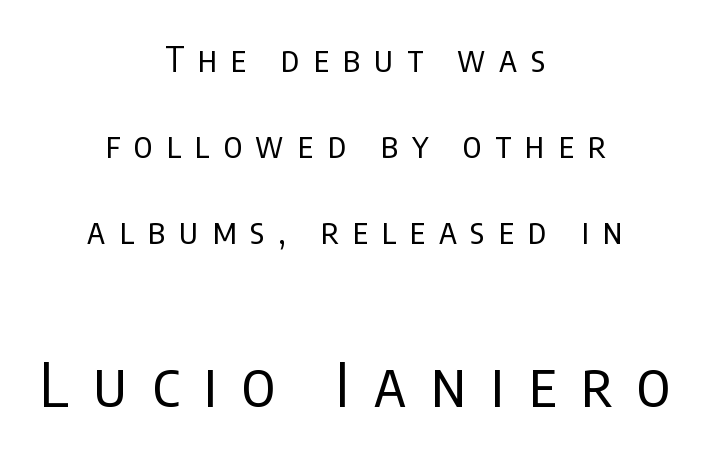
{"serif": "no", "italic": "no", "bold": "no", "weight": "regular", "width": "condensed", "stroke_contrast": "low", "x_height": "large", "monospaced": "no", "underline": "no", "align": "center", "line_spacing": "loose", "line_spacing_ratio": 2.46, "letter_spacing": "wide", "letter_spacing_em": 0.39, "larger_block": "second", "size_ratio": 1.77, "glyph_px": 62}
